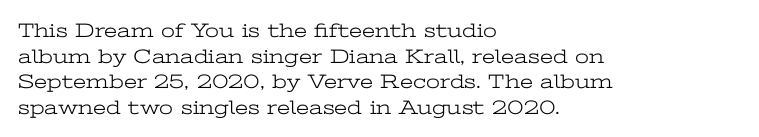
The weight would be labelled regular, book, light, or lighter still. Tall strokes in this sample are plumb rather than angled. These lines stack with their left ends in a neat column. Unmarked baselines from the first word to the last. Regular leading. A typesetter would call this zero additional tracking.
